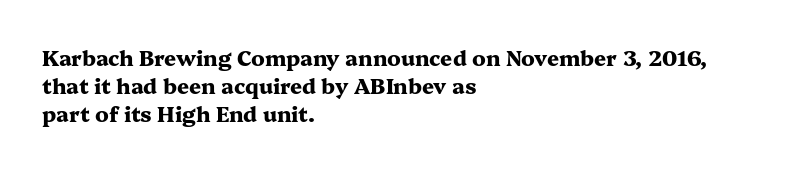
Q: Is the text bold? A: Yes.
Q: Is the text italic (slanted)? A: No, it is upright.
Q: Is the text underlined? A: No.
Q: How is the paragraph aligned? A: Left-aligned.
Q: Is the spacing between letters normal or unusually wide? A: Normal.
Q: Is the spacing between lines tight, normal or loose? A: Normal.
